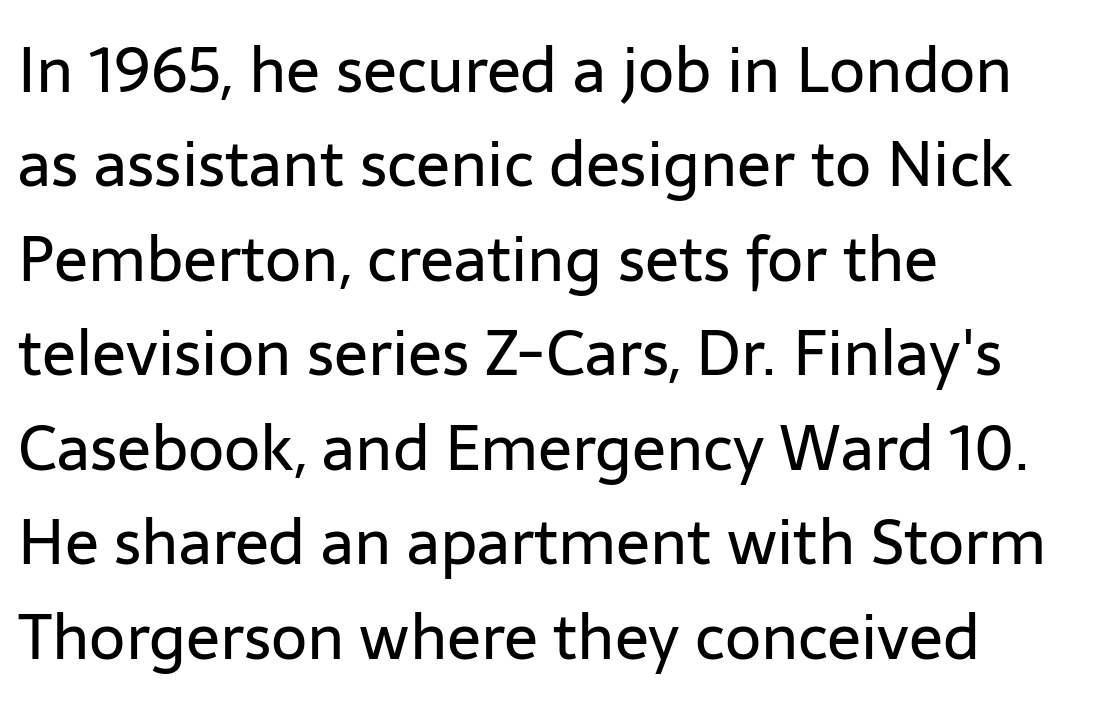
Q: Is the text bold? A: No.
Q: Is the text italic (slanted)? A: No, it is upright.
Q: Is the typeface a serif or a sans-serif typeface? A: Sans-serif.
Q: Is the text underlined? A: No.
Q: How is the paragraph aligned? A: Left-aligned.
Q: Is the spacing between letters normal or unusually wide? A: Normal.
Q: Is the spacing between lines tight, normal or loose? A: Normal.
Q: Width (condensed, normal, or wide)? A: Normal.
Q: Stroke contrast? A: Low.
Q: x-height? A: Medium.
Q: Monospaced? A: No.
